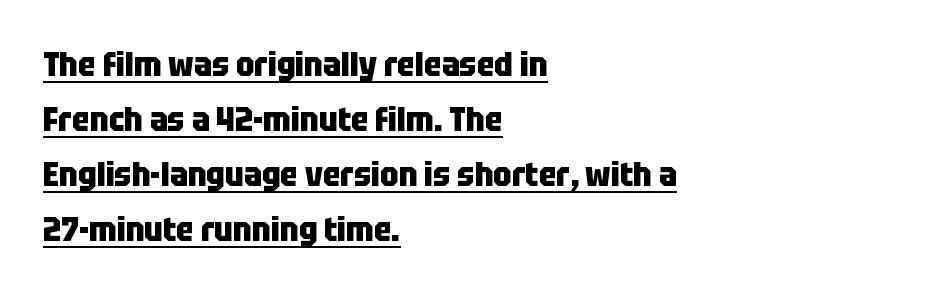
Has an underline been added? It has. Notice how the passage keeps a crisp vertical edge on the left only. As a designer I'd log this as weight 700, bold. Ascenders rise straight up at ninety degrees. Examine the stroke ends and you'll find no serifs.
